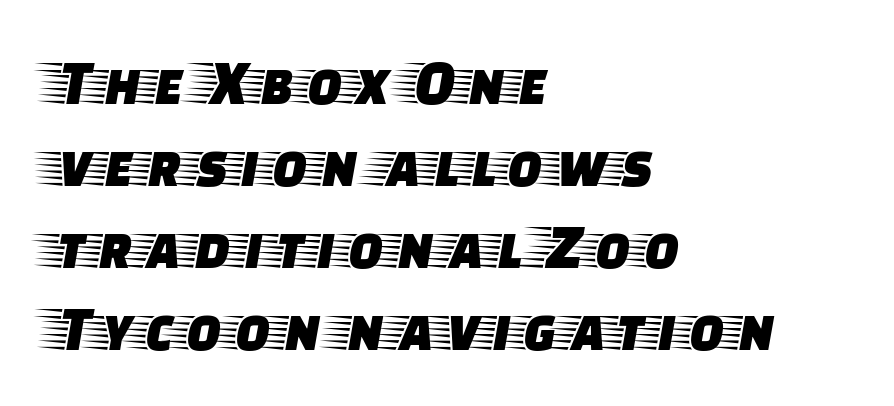
{"serif": "yes", "width": "wide", "stroke_contrast": "low", "x_height": "large", "monospaced": "no", "underline": "no", "align": "left", "line_spacing": "normal", "line_spacing_ratio": 1.26, "letter_spacing": "normal", "letter_spacing_em": 0.0, "glyph_px": 65}
